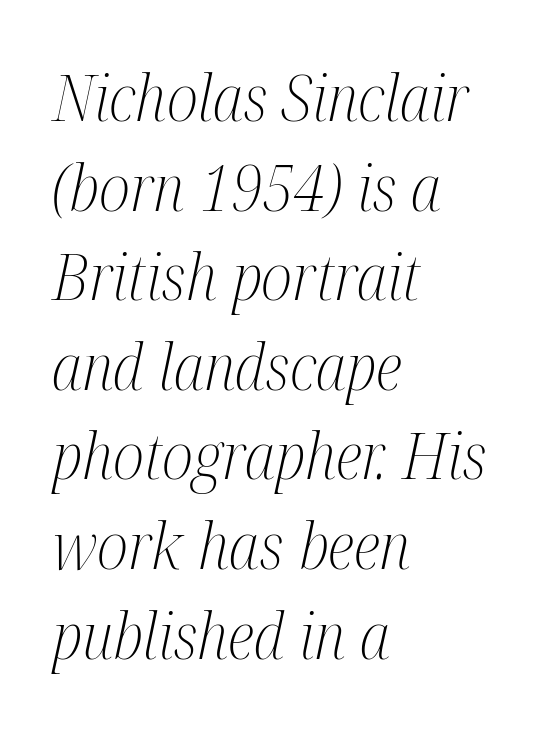
What kind of face is this? One with serifs. The gap between lines stays unmarked. Emphasis-style slanted type is in use. Compared with a centered layout, this one pins lines to the left instead.
